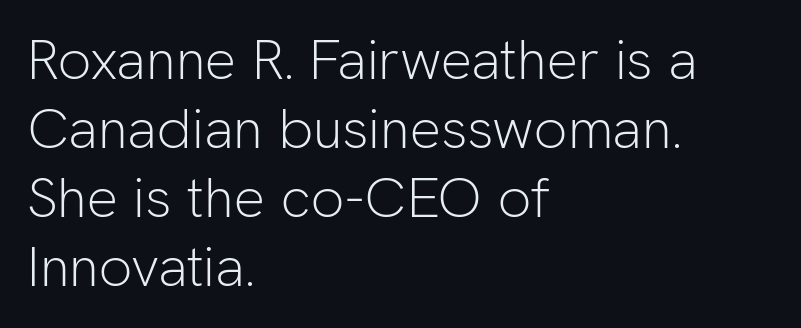
Q: Is the text bold? A: No.
Q: Is the text italic (slanted)? A: No, it is upright.
Q: Is the typeface a serif or a sans-serif typeface? A: Sans-serif.
Q: Is the text underlined? A: No.
Q: How is the paragraph aligned? A: Left-aligned.
Q: Is the spacing between letters normal or unusually wide? A: Normal.
Q: Width (condensed, normal, or wide)? A: Normal.
Q: Stroke contrast? A: Low.
Q: x-height? A: Medium.
Q: Monospaced? A: No.
